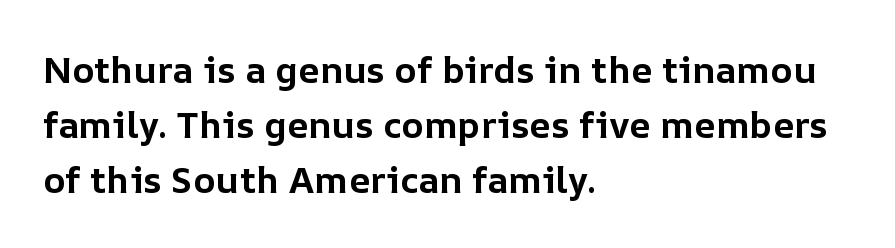
The image shows 37 px bold type, upright; set left-aligned, normal line spacing (1.48x), normal letter spacing, not underlined; low stroke contrast and a medium x-height.
